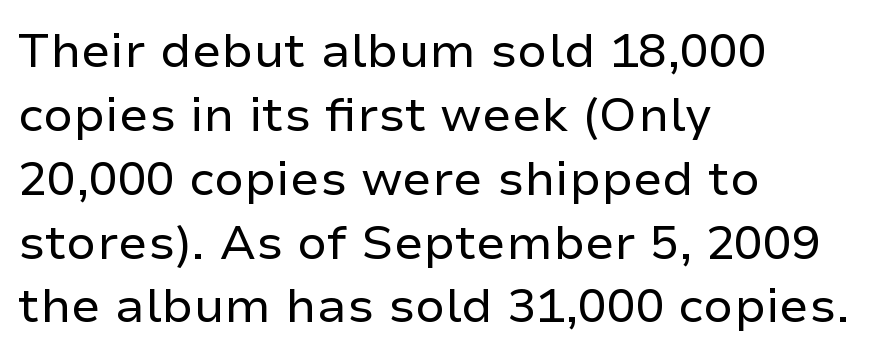
Q: Is the text bold? A: No.
Q: Is the text italic (slanted)? A: No, it is upright.
Q: Is the typeface a serif or a sans-serif typeface? A: Sans-serif.
Q: Is the text underlined? A: No.
Q: How is the paragraph aligned? A: Left-aligned.
Q: Is the spacing between letters normal or unusually wide? A: Normal.
Q: Is the spacing between lines tight, normal or loose? A: Normal.
Q: Width (condensed, normal, or wide)? A: Normal.
Q: Stroke contrast? A: Low.
Q: x-height? A: Medium.
Q: Monospaced? A: No.
